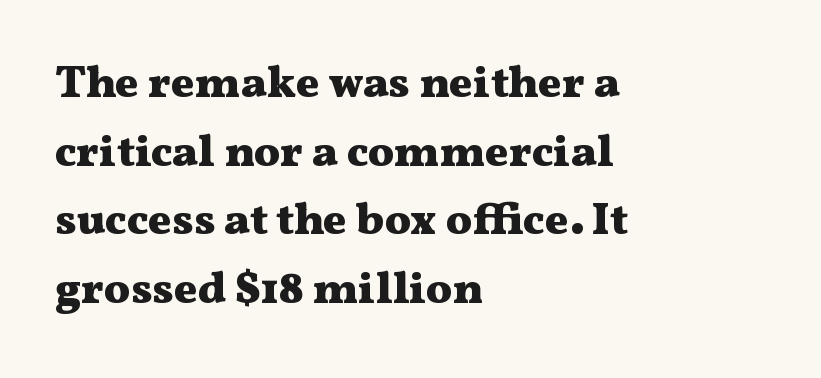
{"serif": "yes", "italic": "no", "bold": "yes", "weight": "heavy", "width": "wide", "stroke_contrast": "medium", "x_height": "medium", "monospaced": "no", "underline": "no", "align": "left", "line_spacing": "normal", "line_spacing_ratio": 1.56, "letter_spacing": "normal", "letter_spacing_em": 0.0, "glyph_px": 44}
